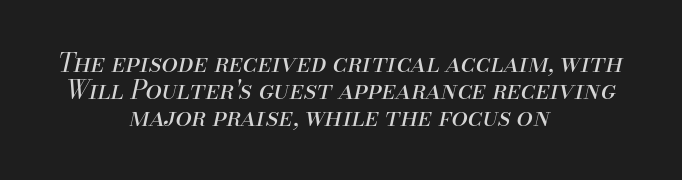
Just letters on the line, the space beneath them empty. Students, observe: this is what under-led, compact text looks like. Observe the lean: these are italic letterforms. Short and long lines alike share a common midpoint. The letterforms sit at book weight or below.
